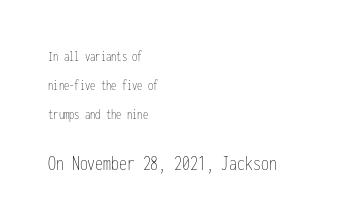
Q: Is the text bold? A: No.
Q: Is the text italic (slanted)? A: No, it is upright.
Q: Is the text underlined? A: No.
Q: How is the paragraph aligned? A: Left-aligned.
Q: Is the spacing between letters normal or unusually wide? A: Normal.
Q: Is the spacing between lines tight, normal or loose? A: Loose.
Q: Which block of text is set in a larger size, the first (top) or the second (bottom)? A: The second (bottom) one.
